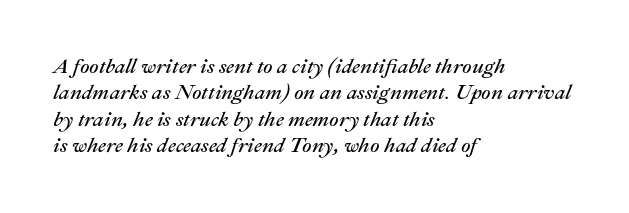
Summary of weight: not heavy and not bold. Leftover space on each line is placed entirely after the last word. Nobody touched the tracking dial on this one. The gap between lines stays unmarked.
